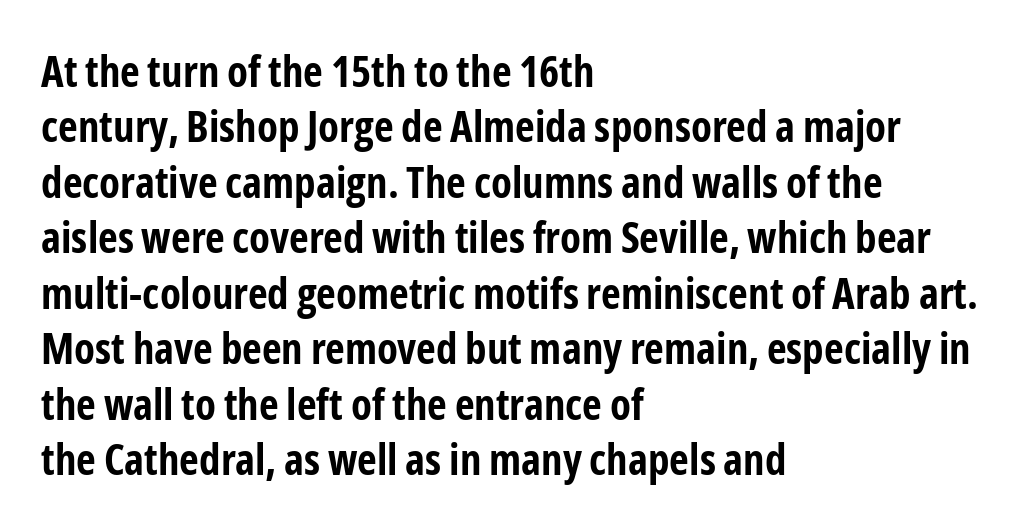
Q: Is the text bold? A: Yes.
Q: Is the text italic (slanted)? A: No, it is upright.
Q: Is the typeface a serif or a sans-serif typeface? A: Sans-serif.
Q: Is the text underlined? A: No.
Q: How is the paragraph aligned? A: Left-aligned.
Q: Is the spacing between letters normal or unusually wide? A: Normal.
Q: Is the spacing between lines tight, normal or loose? A: Normal.
Q: Width (condensed, normal, or wide)? A: Condensed.
Q: Stroke contrast? A: Low.
Q: x-height? A: Medium.
Q: Monospaced? A: No.
